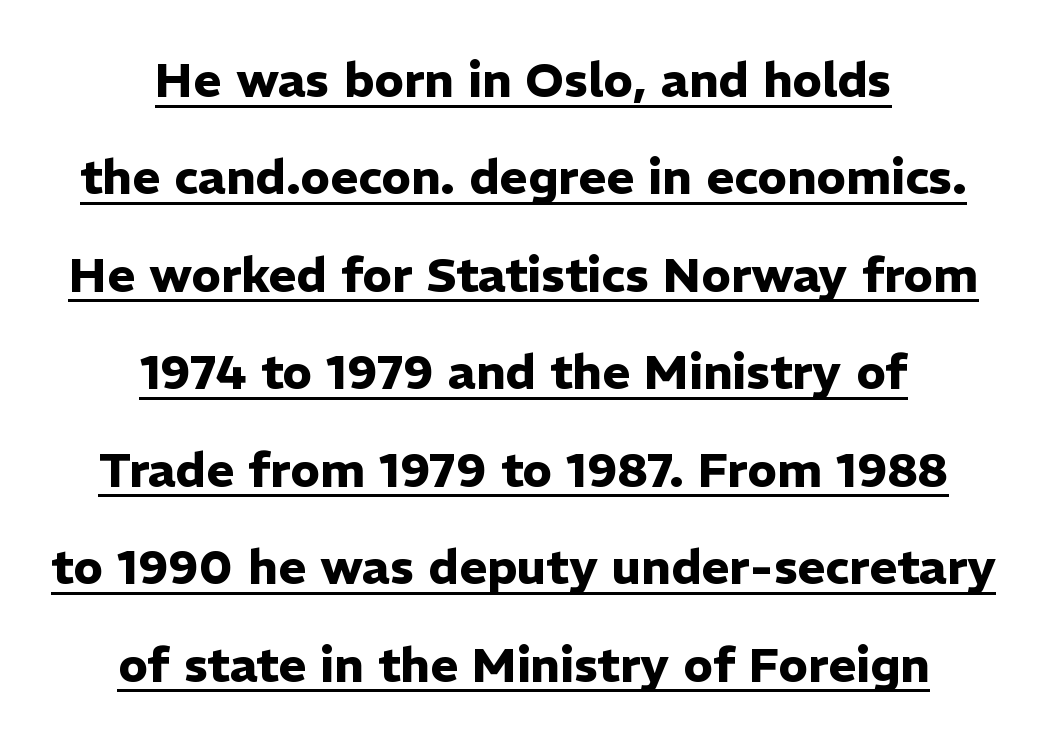
{"serif": "no", "italic": "no", "bold": "yes", "weight": "heavy", "width": "normal", "stroke_contrast": "low", "x_height": "medium", "monospaced": "no", "underline": "yes", "align": "center", "line_spacing": "loose", "line_spacing_ratio": 2.03, "letter_spacing": "normal", "letter_spacing_em": 0.0, "glyph_px": 48}
